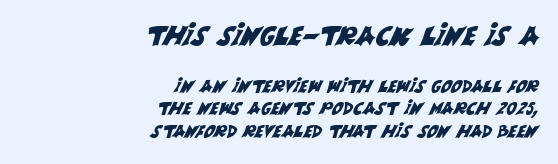
Q: Is the text underlined? A: No.
Q: How is the paragraph aligned? A: Right-aligned.
Q: Is the spacing between letters normal or unusually wide? A: Normal.
Q: Is the spacing between lines tight, normal or loose? A: Normal.
Q: Which block of text is set in a larger size, the first (top) or the second (bottom)? A: The first (top) one.
